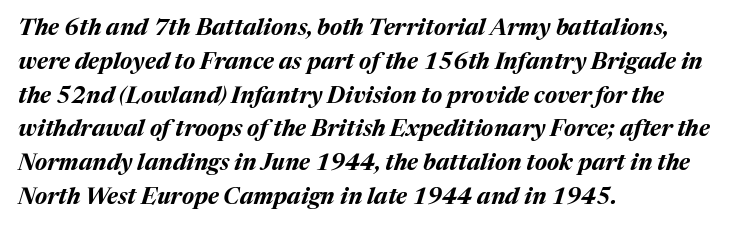
{"italic": "yes", "lean": "right", "slant_degrees": 17, "bold": "yes", "underline": "no", "align": "left", "line_spacing": "normal", "line_spacing_ratio": 1.47, "letter_spacing": "normal", "letter_spacing_em": 0.0, "glyph_px": 23}
